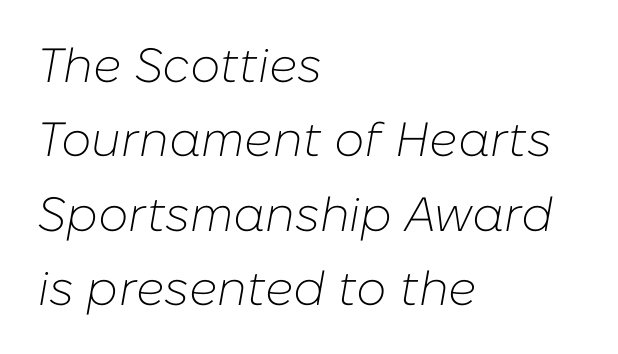
Q: Is the text bold? A: No.
Q: Is the text italic (slanted)? A: Yes, it leans right by about 10 degrees.
Q: Is the text underlined? A: No.
Q: How is the paragraph aligned? A: Left-aligned.
Q: Is the spacing between letters normal or unusually wide? A: Normal.
Q: Is the spacing between lines tight, normal or loose? A: Normal.
Q: Width (condensed, normal, or wide)? A: Normal.
Q: Stroke contrast? A: Low.
Q: x-height? A: Medium.
Q: Monospaced? A: No.
